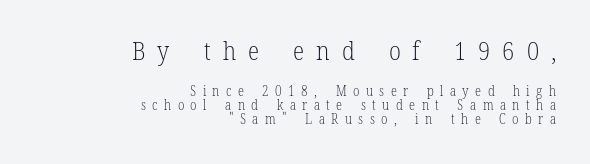
The image shows 26 px text type, upright; set right-aligned, tight line spacing (1.03x), unusually wide letter spacing (+0.46 em), not underlined; the first (top) block is 1.86x larger.
